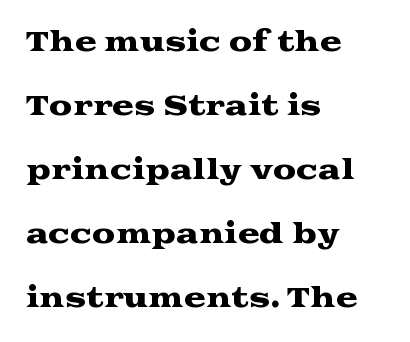
The image shows 26 px text type, upright; set left-aligned, loose line spacing (2.46x), normal letter spacing, not underlined.
